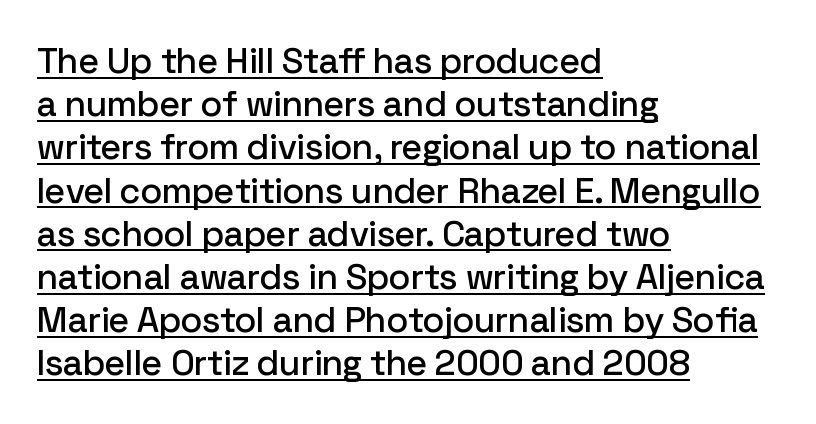
The image shows 36 px sans-serif type, upright; set left-aligned, line spacing 1.2x, normal letter spacing, underlined; low stroke contrast and a medium x-height.
